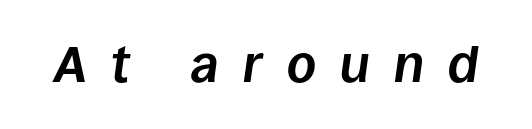
Q: Is the text bold? A: Yes.
Q: Is the text italic (slanted)? A: Yes, it leans right by about 8 degrees.
Q: Is the text underlined? A: No.
Q: Is the spacing between letters normal or unusually wide? A: Unusually wide.
Q: Width (condensed, normal, or wide)? A: Normal.
Q: Stroke contrast? A: Low.
Q: x-height? A: Large.
Q: Monospaced? A: No.
